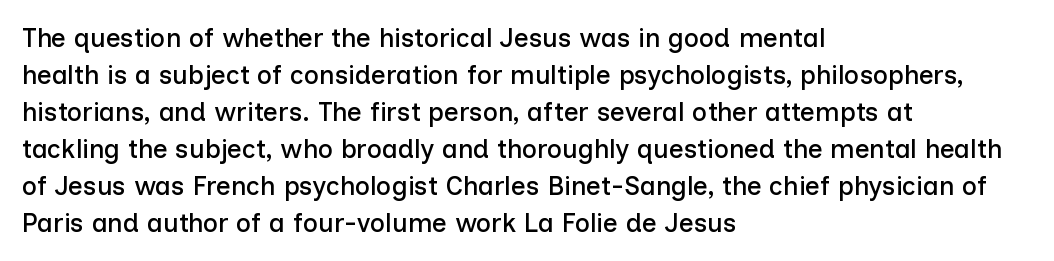
Q: Is the text italic (slanted)? A: No, it is upright.
Q: Is the text underlined? A: No.
Q: How is the paragraph aligned? A: Left-aligned.
Q: Is the spacing between letters normal or unusually wide? A: Normal.
Q: Is the spacing between lines tight, normal or loose? A: Normal.
